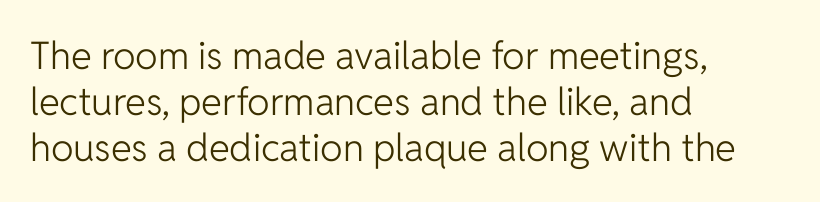
Spacing between characters is what you'd get straight out of the box. A typesetter would label this face a sans. Is this a fixed-width face? No — the glyphs have proportional, varying widths. Nothing heavy about these letters — not bold at all.
